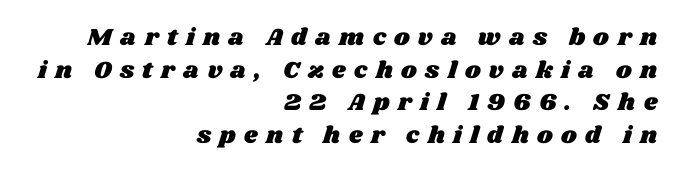
{"underline": "no", "align": "right", "line_spacing": "normal", "line_spacing_ratio": 1.36, "letter_spacing": "wide", "letter_spacing_em": 0.35, "glyph_px": 24}
